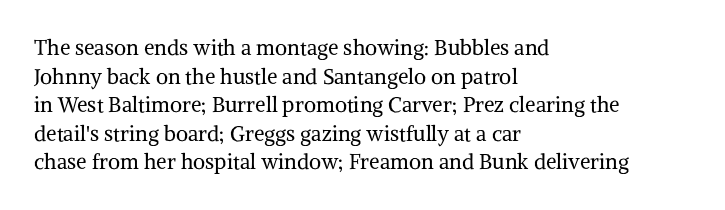
The image shows 21 px text type, upright; set left-aligned, normal line spacing (1.36x), normal letter spacing, not underlined.
